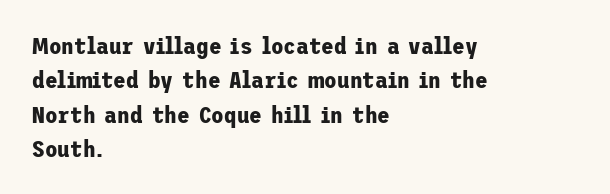
Q: Is the text bold? A: Yes.
Q: Is the text italic (slanted)? A: No, it is upright.
Q: Is the text underlined? A: No.
Q: How is the paragraph aligned? A: Left-aligned.
Q: Is the spacing between letters normal or unusually wide? A: Normal.
Q: Is the spacing between lines tight, normal or loose? A: Normal.
